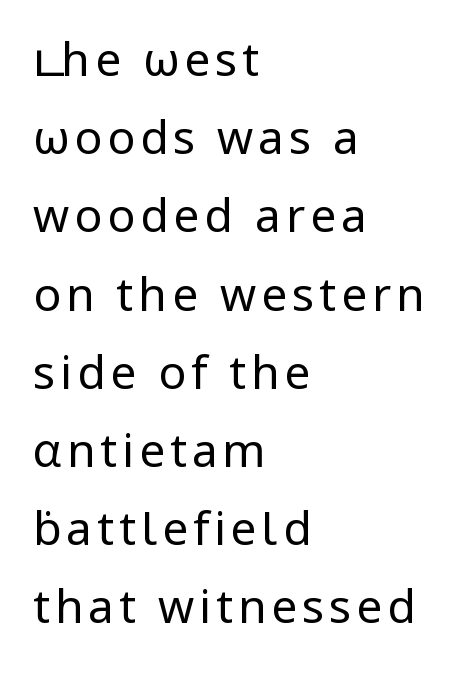
These lines sit exactly where default settings would place them. Letters rest on an invisible, unmarked baseline. The passage shown is not bold in any degree. Teacher's note: observe the even left margin — that is flush-left alignment. Each letter's strokes conclude bluntly, with no projecting serifs. The letters advance in unequal steps, a hallmark of proportional type.
